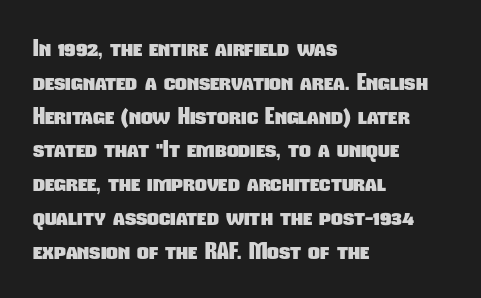
{"bold": "yes", "underline": "no", "align": "left", "line_spacing": "normal", "line_spacing_ratio": 1.47, "letter_spacing": "normal", "letter_spacing_em": 0.0, "glyph_px": 23}
